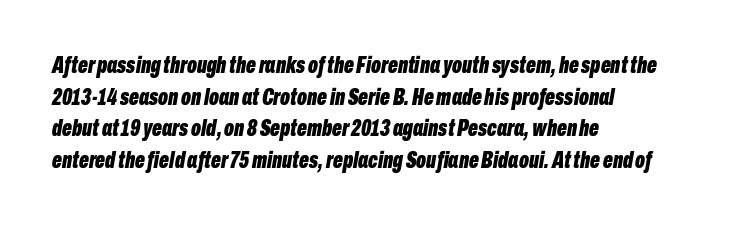
{"italic": "yes", "lean": "right", "slant_degrees": 10, "bold": "yes", "underline": "no", "align": "left", "line_spacing": "normal", "line_spacing_ratio": 1.37, "letter_spacing": "normal", "letter_spacing_em": 0.0, "glyph_px": 23}
